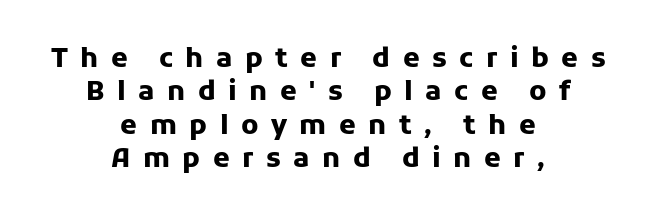
{"italic": "no", "bold": "yes", "underline": "no", "align": "center", "line_spacing_ratio": 1.24, "letter_spacing": "wide", "letter_spacing_em": 0.46, "glyph_px": 27}
